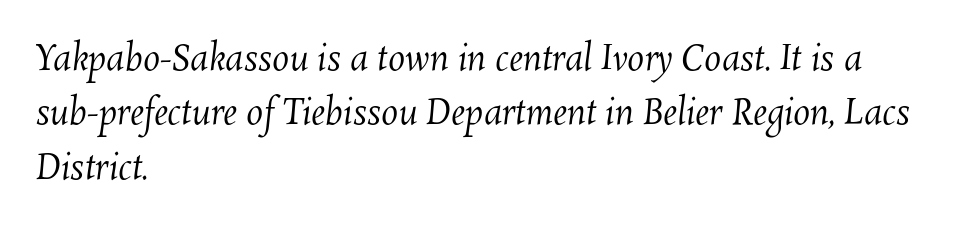
{"bold": "no", "weight": "regular", "width": "normal", "stroke_contrast": "medium", "x_height": "medium", "monospaced": "no", "underline": "no", "align": "left", "line_spacing": "normal", "line_spacing_ratio": 1.6, "letter_spacing": "normal", "letter_spacing_em": 0.0, "glyph_px": 34}
